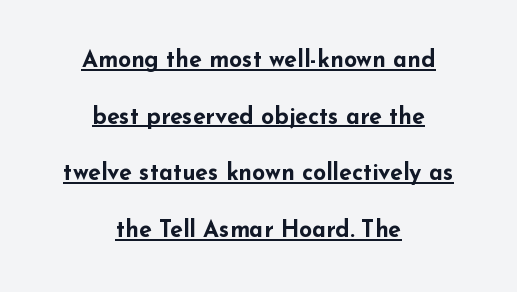
Q: Is the text bold? A: Yes.
Q: Is the text italic (slanted)? A: No, it is upright.
Q: Is the text underlined? A: Yes.
Q: How is the paragraph aligned? A: Centered.
Q: Is the spacing between letters normal or unusually wide? A: Normal.
Q: Is the spacing between lines tight, normal or loose? A: Loose.
